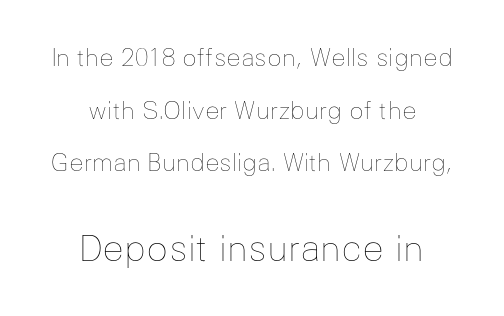
Q: Is the text bold? A: No.
Q: Is the text italic (slanted)? A: No, it is upright.
Q: Is the text underlined? A: No.
Q: How is the paragraph aligned? A: Centered.
Q: Is the spacing between letters normal or unusually wide? A: Normal.
Q: Is the spacing between lines tight, normal or loose? A: Loose.
Q: Which block of text is set in a larger size, the first (top) or the second (bottom)? A: The second (bottom) one.
Q: Width (condensed, normal, or wide)? A: Normal.
Q: Stroke contrast? A: Low.
Q: x-height? A: Medium.
Q: Monospaced? A: No.
